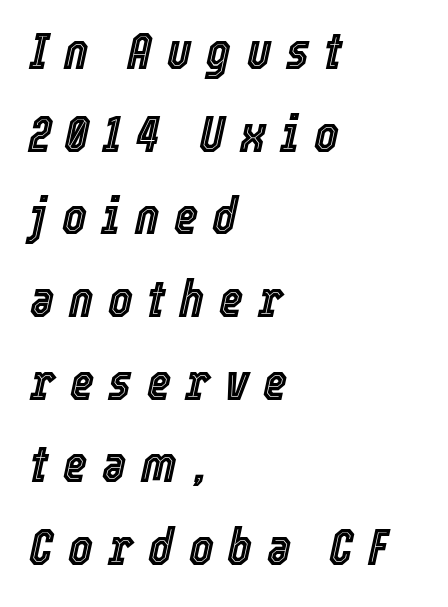
The image shows 52 px condensed type, italic (leaning right); set left-aligned, normal line spacing (1.59x), unusually wide letter spacing (+0.28 em), not underlined; a medium x-height.
